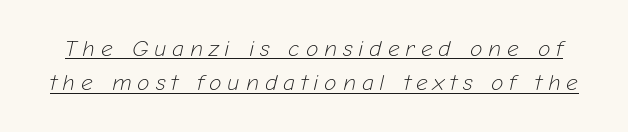
{"italic": "yes", "lean": "right", "slant_degrees": 12, "bold": "no", "underline": "yes", "line_spacing": "normal", "line_spacing_ratio": 1.49, "letter_spacing": "wide", "letter_spacing_em": 0.25, "glyph_px": 23}
